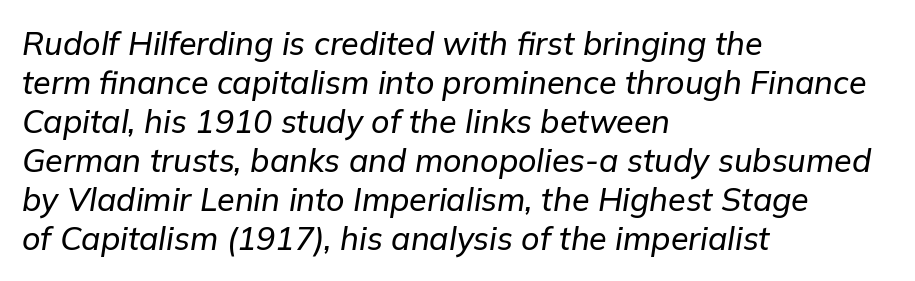
Does the lettering tilt? It does — this is italic. Do the characters align in a grid? No, the font is proportional. Here the glyphs are tracked normally, forming tight word shapes. Horizontally, the lines are justified to the leading edge only. The gap between lines stays unmarked.
